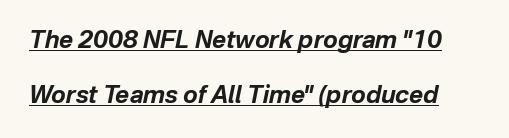
The image shows 24 px bold type, italic (leaning right); set loose line spacing (2.29x), normal letter spacing, underlined.
